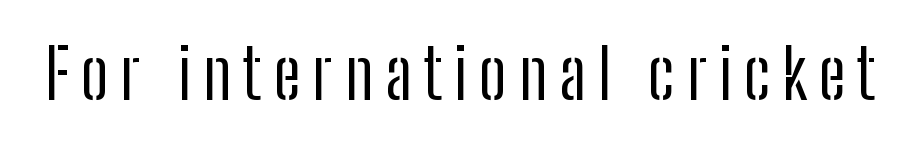
{"serif": "no", "italic": "no", "bold": "no", "weight": "regular", "width": "condensed", "stroke_contrast": "low", "x_height": "medium", "monospaced": "no", "underline": "no", "glyph_px": 69}
